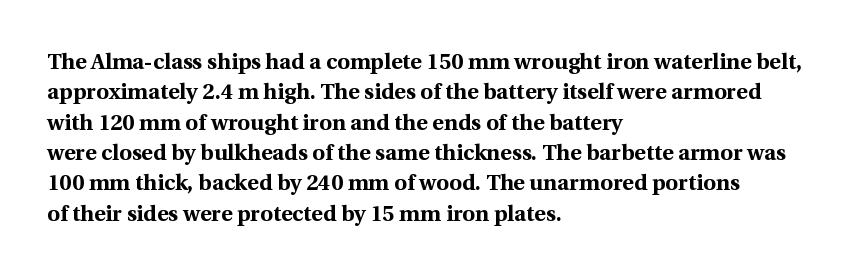
The paragraph shown leans on its left margin. The glyphs have the mass of a bold cut. How are the letters spaced? Ordinarily, with no added tracking. This sample uses an upright cut, with every glyph sitting square on the baseline.
